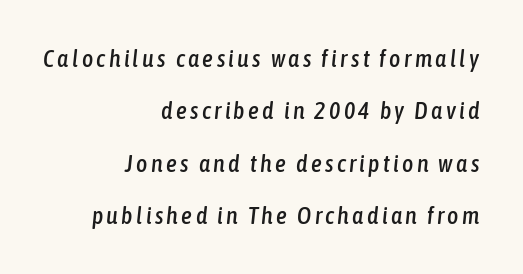
The image shows 24 px text type, italic (leaning right); set right-aligned, loose line spacing (2.18x), not underlined.
